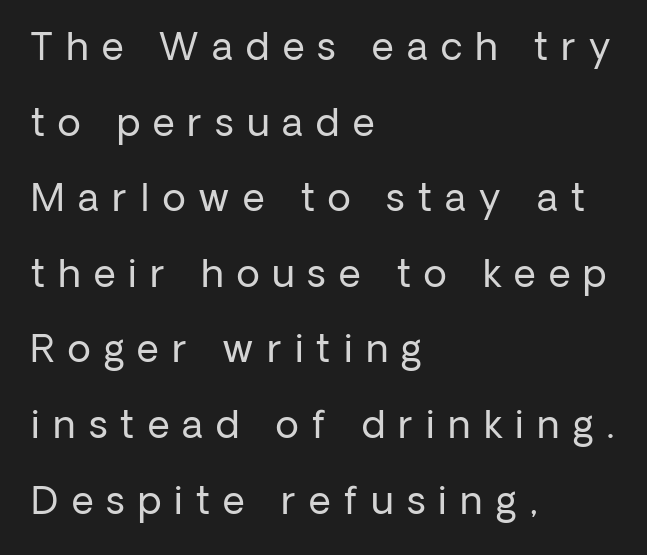
Q: Is the text bold? A: No.
Q: Is the text italic (slanted)? A: No, it is upright.
Q: Is the typeface a serif or a sans-serif typeface? A: Sans-serif.
Q: Is the text underlined? A: No.
Q: How is the paragraph aligned? A: Left-aligned.
Q: Is the spacing between letters normal or unusually wide? A: Unusually wide.
Q: Is the spacing between lines tight, normal or loose? A: Loose.
Q: Width (condensed, normal, or wide)? A: Normal.
Q: Stroke contrast? A: Low.
Q: x-height? A: Medium.
Q: Monospaced? A: No.
